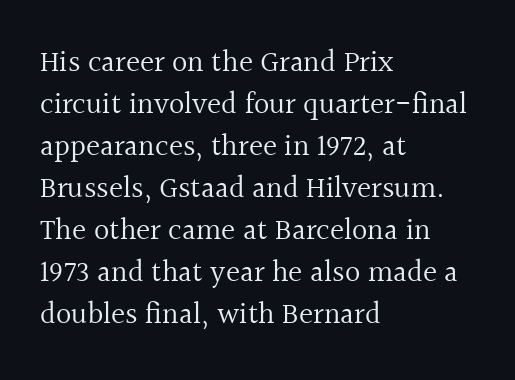
A light-to-regular cut is what we see here. Varying glyph widths throughout — classic text-font behaviour. There is no visible air inserted between adjacent glyphs. In terms of leading, this rendering sits right in the middle. Horizontal alignment here is leftward, the default for most running prose.
